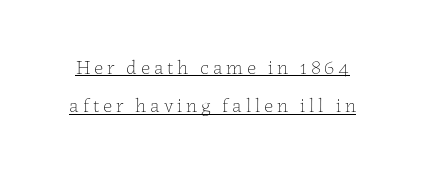
{"italic": "no", "bold": "no", "underline": "yes", "line_spacing": "loose", "line_spacing_ratio": 1.91, "glyph_px": 20}
